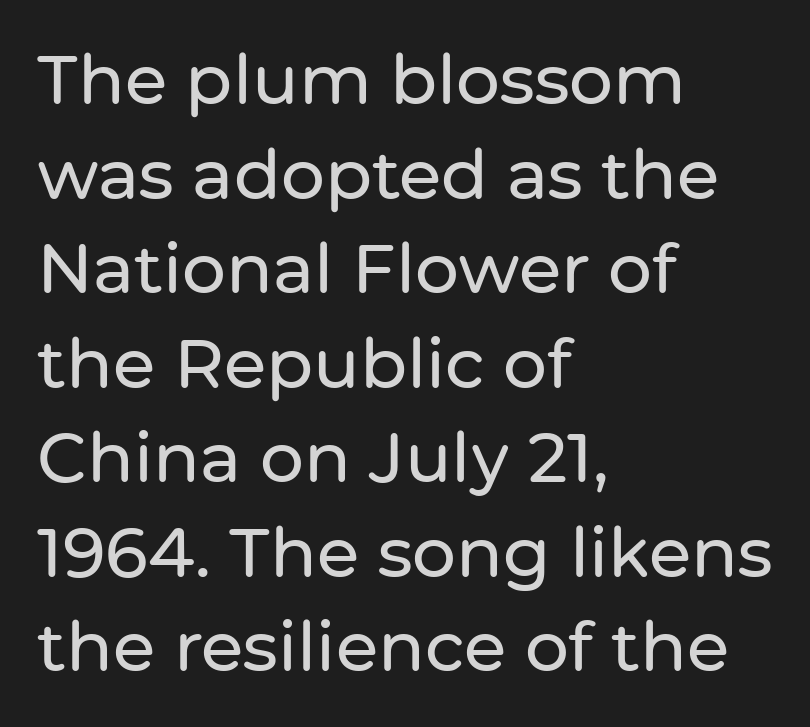
What kind of face is this? One without serifs — a sans. Caption: standard tracking, unaltered. Does the leading feel generous? No, just average. The font's upright variant was chosen for this text.
